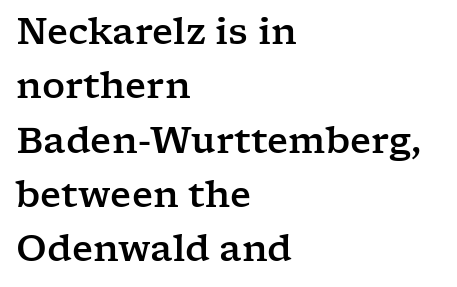
Q: Is the text italic (slanted)? A: No, it is upright.
Q: Is the typeface a serif or a sans-serif typeface? A: Serif.
Q: Is the text underlined? A: No.
Q: How is the paragraph aligned? A: Left-aligned.
Q: Is the spacing between letters normal or unusually wide? A: Normal.
Q: Is the spacing between lines tight, normal or loose? A: Normal.
Q: Width (condensed, normal, or wide)? A: Wide.
Q: Stroke contrast? A: Low.
Q: x-height? A: Medium.
Q: Monospaced? A: No.
